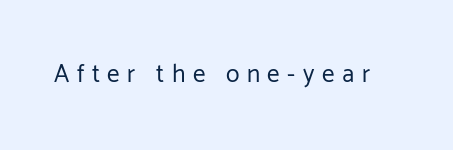
The image shows 25 px text type, upright; set unusually wide letter spacing (+0.3 em), not underlined.
